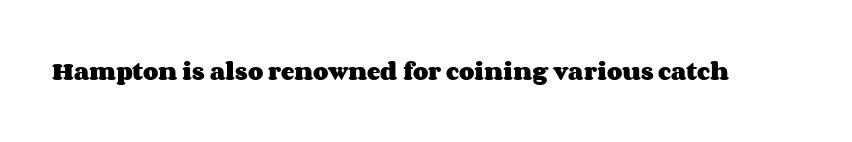
The rendering keeps characters at their native spacing. Underlining? Definitely not there. Nope, not italic — everything's standing straight. Set as a true bold cut, around the 700 mark.
